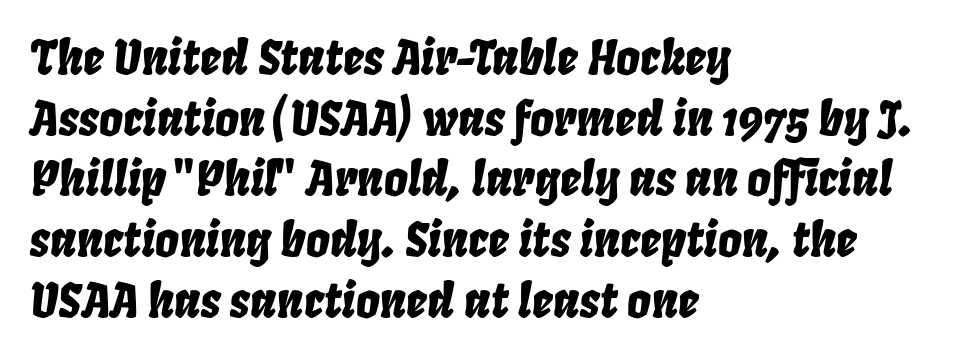
The image shows 47 px condensed type, italic (leaning right); set left-aligned, normal line spacing (1.29x), normal letter spacing, not underlined; low stroke contrast and a large x-height.
